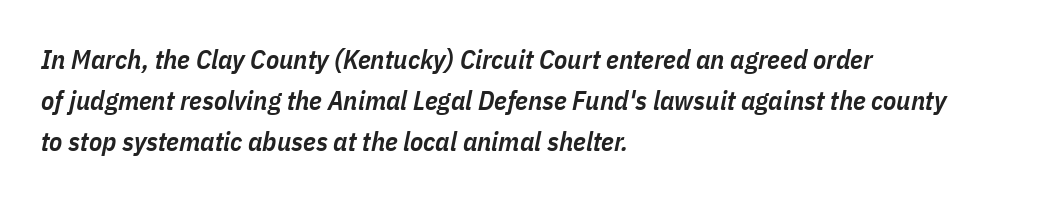
The image shows 27 px text type, italic (leaning right); set left-aligned, normal line spacing (1.51x), normal letter spacing, not underlined.
